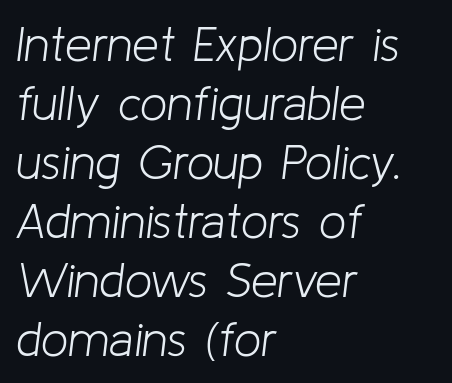
The image shows 48 px light type, italic (leaning right); set left-aligned, line spacing 1.23x, normal letter spacing, not underlined; low stroke contrast and a medium x-height.
